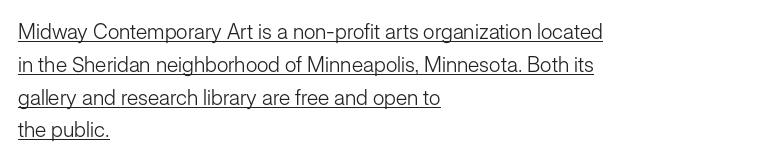
{"italic": "no", "bold": "no", "underline": "yes", "align": "left", "line_spacing": "normal", "line_spacing_ratio": 1.56, "letter_spacing": "normal", "letter_spacing_em": 0.0, "glyph_px": 21}
